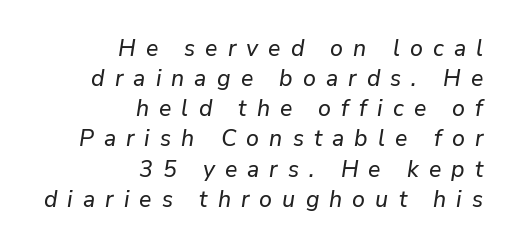
{"italic": "yes", "lean": "right", "slant_degrees": 9, "underline": "no", "align": "right", "line_spacing": "normal", "line_spacing_ratio": 1.31, "letter_spacing": "wide", "letter_spacing_em": 0.44, "glyph_px": 23}
